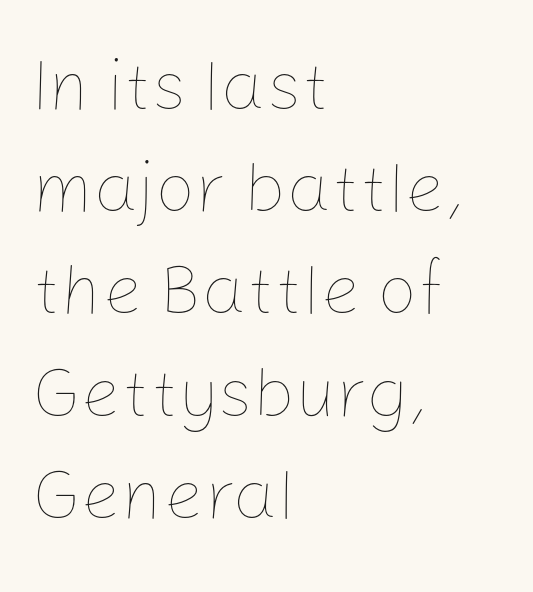
{"italic": "no", "bold": "no", "weight": "thin", "width": "normal", "stroke_contrast": "low", "x_height": "medium", "monospaced": "no", "underline": "no", "align": "left", "line_spacing": "normal", "line_spacing_ratio": 1.44, "letter_spacing": "normal", "letter_spacing_em": 0.0, "glyph_px": 71}
